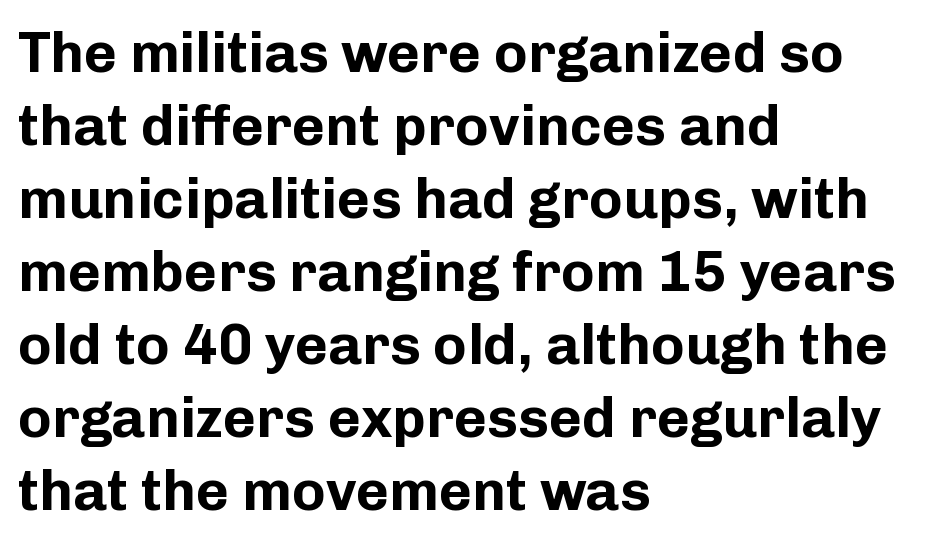
The image shows 57 px bold sans-serif type, upright; set left-aligned, normal line spacing (1.28x), normal letter spacing, not underlined; low stroke contrast and a medium x-height.
